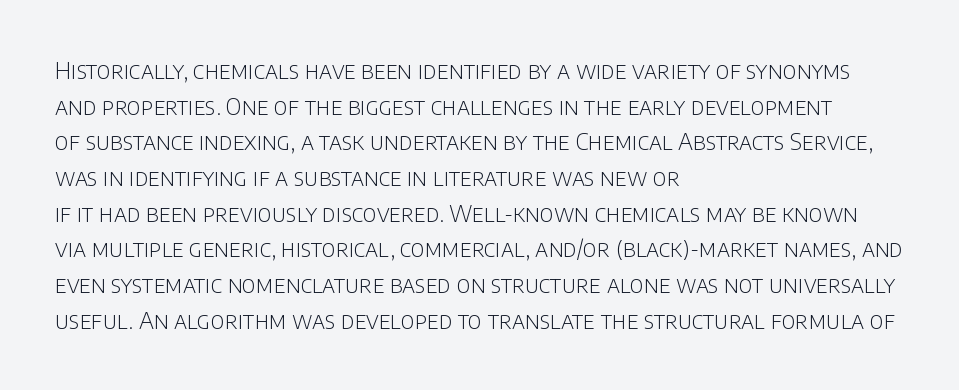
Baseline-to-baseline distance is the conventional proportion of letter height. The passage is arranged the way most books set body copy — flush left. The glyphs are unaccompanied by any horizontal stroke below them. The gaps between neighbouring characters are ordinary and unremarkable.
